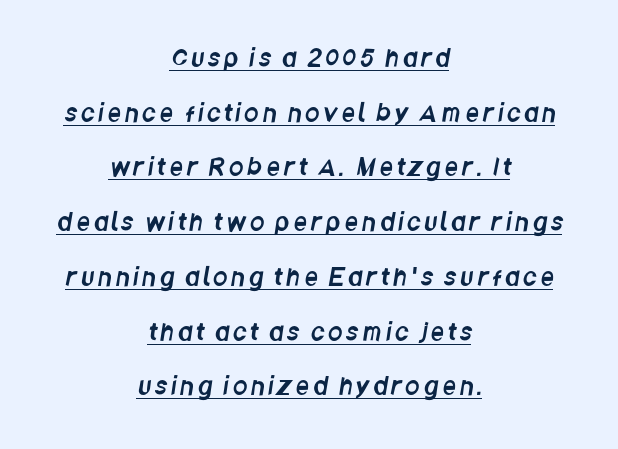
{"underline": "yes", "align": "center", "line_spacing": "loose", "line_spacing_ratio": 2.38, "glyph_px": 23}
